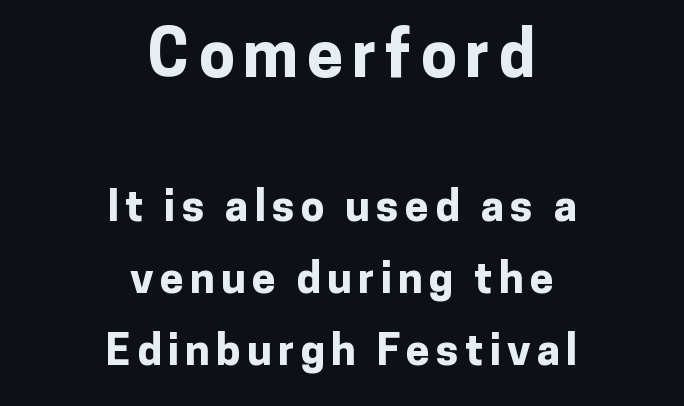
Q: Is the text bold? A: Yes.
Q: Is the text italic (slanted)? A: No, it is upright.
Q: Is the typeface a serif or a sans-serif typeface? A: Sans-serif.
Q: Is the text underlined? A: No.
Q: How is the paragraph aligned? A: Centered.
Q: Is the spacing between lines tight, normal or loose? A: Normal.
Q: Which block of text is set in a larger size, the first (top) or the second (bottom)? A: The first (top) one.
Q: Width (condensed, normal, or wide)? A: Normal.
Q: Stroke contrast? A: Low.
Q: x-height? A: Medium.
Q: Monospaced? A: No.
